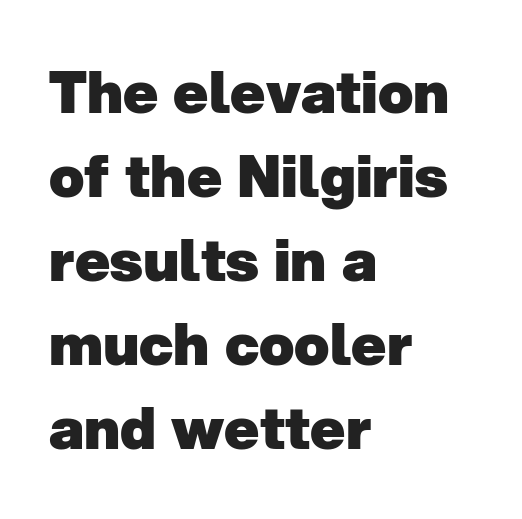
{"serif": "no", "bold": "yes", "weight": "heavy", "width": "normal", "stroke_contrast": "low", "x_height": "medium", "monospaced": "no", "underline": "no", "align": "left", "line_spacing": "normal", "line_spacing_ratio": 1.45, "letter_spacing": "normal", "letter_spacing_em": 0.0, "glyph_px": 58}
